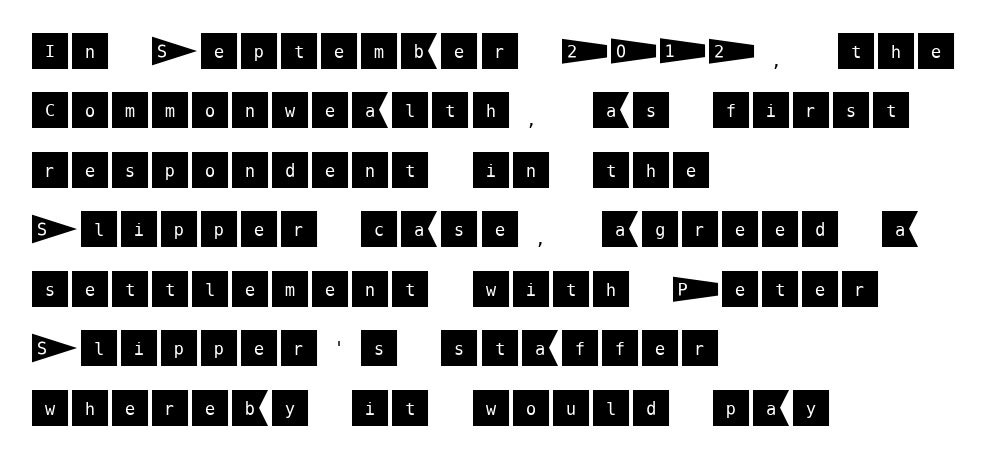
Q: Is the text italic (slanted)? A: No, it is upright.
Q: Is the typeface a serif or a sans-serif typeface? A: Sans-serif.
Q: Is the text underlined? A: No.
Q: How is the paragraph aligned? A: Left-aligned.
Q: Is the spacing between letters normal or unusually wide? A: Normal.
Q: Is the spacing between lines tight, normal or loose? A: Normal.
Q: Width (condensed, normal, or wide)? A: Normal.
Q: Stroke contrast? A: Medium.
Q: x-height? A: Large.
